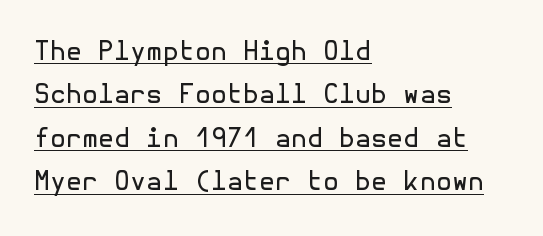
{"italic": "no", "bold": "no", "underline": "yes", "align": "left", "line_spacing": "normal", "line_spacing_ratio": 1.67, "letter_spacing": "normal", "letter_spacing_em": 0.0, "glyph_px": 26}
